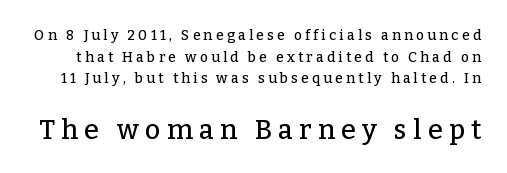
{"italic": "no", "underline": "no", "line_spacing": "normal", "line_spacing_ratio": 1.55, "letter_spacing": "wide", "letter_spacing_em": 0.23, "larger_block": "second", "size_ratio": 1.93, "glyph_px": 27}
